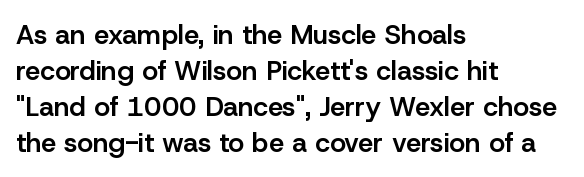
{"italic": "no", "bold": "semi", "underline": "no", "align": "left", "line_spacing": "normal", "line_spacing_ratio": 1.33, "letter_spacing": "normal", "letter_spacing_em": 0.0, "glyph_px": 27}
